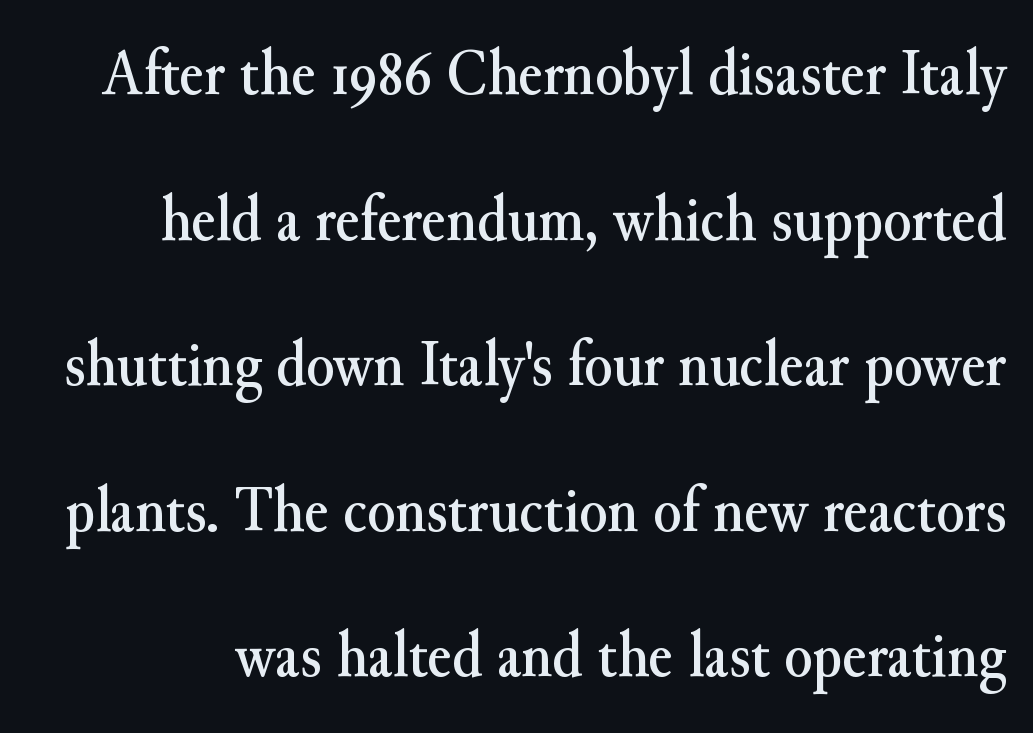
{"serif": "yes", "italic": "no", "width": "normal", "stroke_contrast": "medium", "x_height": "small", "monospaced": "no", "underline": "no", "line_spacing": "loose", "line_spacing_ratio": 2.24, "letter_spacing": "normal", "letter_spacing_em": 0.0, "glyph_px": 65}
